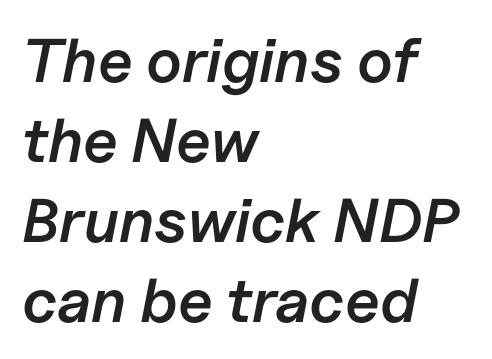
{"italic": "yes", "lean": "right", "slant_degrees": 11, "bold": "semi", "weight": "semibold", "width": "normal", "stroke_contrast": "low", "x_height": "medium", "monospaced": "no", "underline": "no", "align": "left", "line_spacing": "normal", "line_spacing_ratio": 1.29, "letter_spacing": "normal", "letter_spacing_em": 0.0, "glyph_px": 62}
